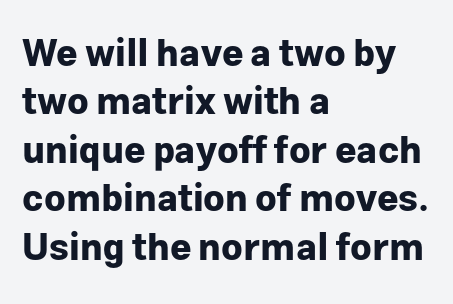
Q: Is the text bold? A: Yes.
Q: Is the text italic (slanted)? A: No, it is upright.
Q: Is the typeface a serif or a sans-serif typeface? A: Sans-serif.
Q: Is the text underlined? A: No.
Q: How is the paragraph aligned? A: Left-aligned.
Q: Is the spacing between letters normal or unusually wide? A: Normal.
Q: Is the spacing between lines tight, normal or loose? A: Normal.
Q: Width (condensed, normal, or wide)? A: Normal.
Q: Stroke contrast? A: Low.
Q: x-height? A: Medium.
Q: Monospaced? A: No.
